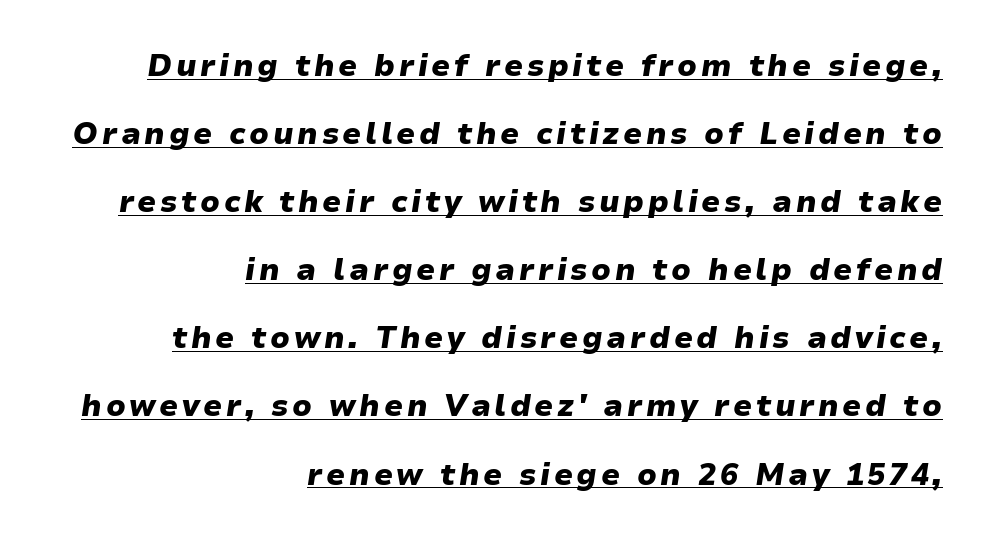
How would I describe the line gaps? Wide and relaxed. Spacing verdict: proportional, widths tailored to each character. The font is running at its bold setting. Looks like someone drew a line under every word here.
